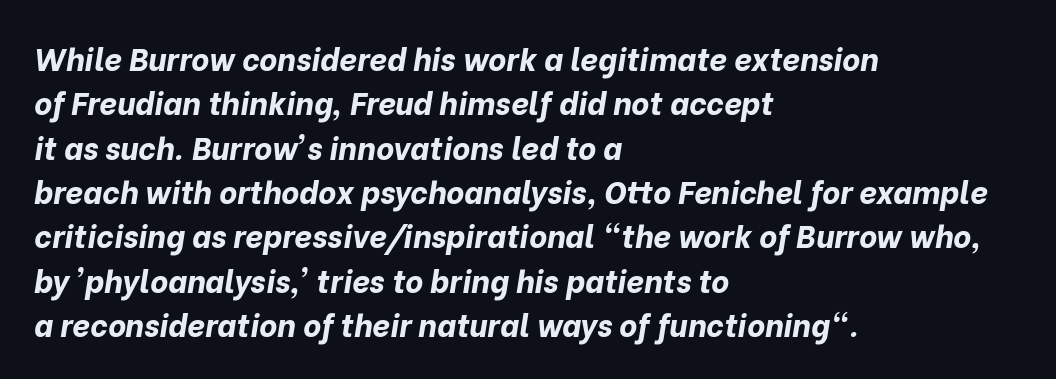
The image shows 31 px bold type, italic (leaning right); set left-aligned, normal line spacing (1.43x), normal letter spacing, not underlined; low stroke contrast and a medium x-height.
